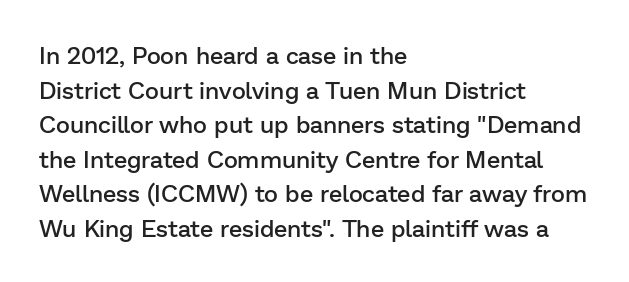
{"italic": "no", "bold": "semi", "underline": "no", "align": "left", "line_spacing": "normal", "line_spacing_ratio": 1.44, "letter_spacing": "normal", "letter_spacing_em": 0.0, "glyph_px": 24}
